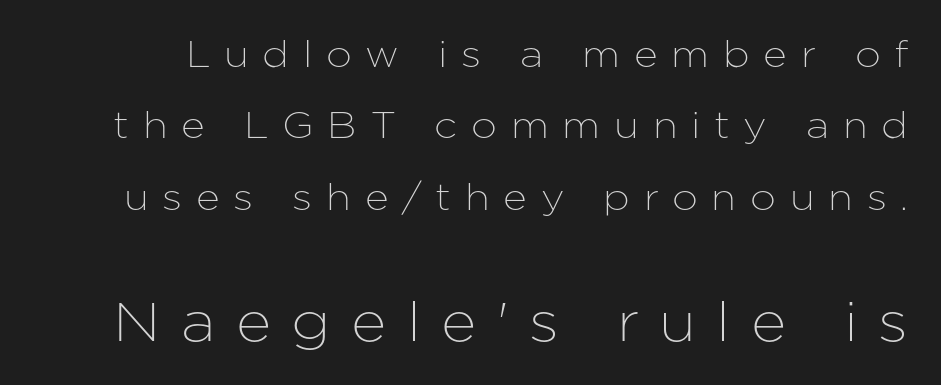
{"serif": "no", "italic": "no", "width": "normal", "stroke_contrast": "low", "x_height": "medium", "monospaced": "no", "underline": "no", "line_spacing": "loose", "line_spacing_ratio": 1.93, "letter_spacing": "wide", "letter_spacing_em": 0.37, "larger_block": "second", "size_ratio": 1.49, "glyph_px": 55}
